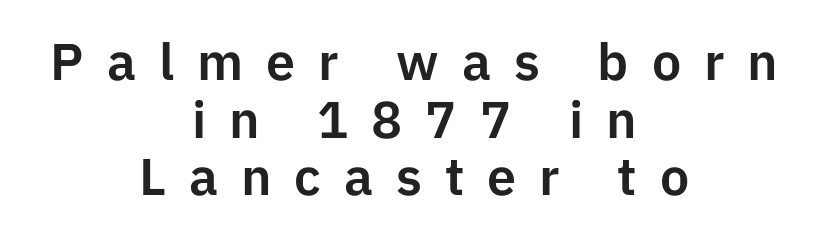
{"serif": "no", "italic": "no", "width": "normal", "stroke_contrast": "low", "x_height": "medium", "monospaced": "no", "underline": "no", "align": "center", "line_spacing": "tight", "line_spacing_ratio": 1.11, "letter_spacing": "wide", "letter_spacing_em": 0.44, "glyph_px": 52}
